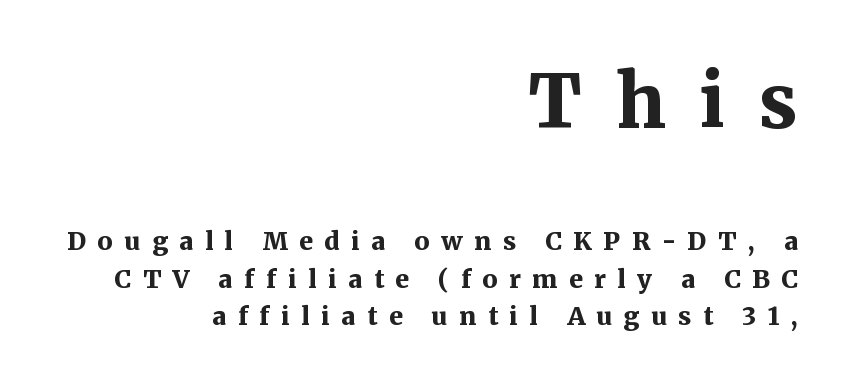
Notice how the passage keeps a crisp vertical edge on the right only. Letters rest on an invisible, unmarked baseline. The block of text has a typical density, with ordinary space between rows. The first block has been scaled up relative to the second.
